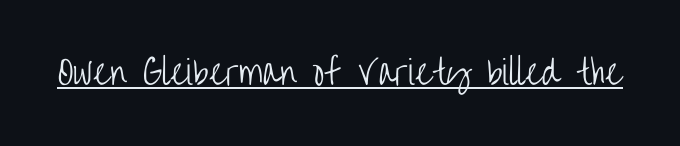
Underline: present. The typeface has the unassuming heft of standard copy or less. The face used here is rendered with its standard letterfit. Italic? Not at all — the glyphs are vertical. Is this a fixed-width face? No — the glyphs have proportional, varying widths.
